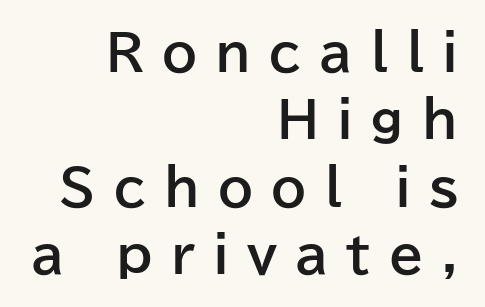
Q: Is the text bold? A: Yes.
Q: Is the text italic (slanted)? A: No, it is upright.
Q: Is the typeface a serif or a sans-serif typeface? A: Sans-serif.
Q: Is the text underlined? A: No.
Q: How is the paragraph aligned? A: Right-aligned.
Q: Is the spacing between letters normal or unusually wide? A: Unusually wide.
Q: Is the spacing between lines tight, normal or loose? A: Normal.
Q: Width (condensed, normal, or wide)? A: Normal.
Q: Stroke contrast? A: Low.
Q: x-height? A: Medium.
Q: Monospaced? A: No.
